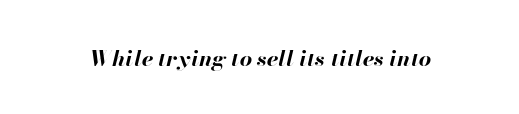
Q: Is the text bold? A: Yes.
Q: Is the text italic (slanted)? A: Yes, it leans right by about 13 degrees.
Q: Is the text underlined? A: No.
Q: Is the spacing between letters normal or unusually wide? A: Normal.
